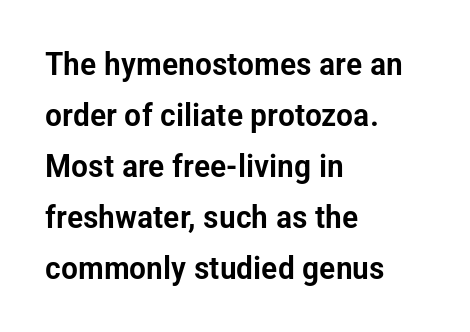
Each new line begins a customary step beneath the previous one. Spacing between characters is what you'd get straight out of the box. If you drew a line through each stem, it would be perfectly vertical. This rendering features lettering with no underline. What kind of face is this? One without serifs — a sans.
